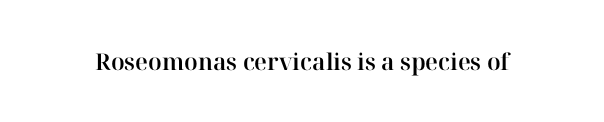
The image shows 23 px text type, upright; set normal letter spacing, not underlined.
